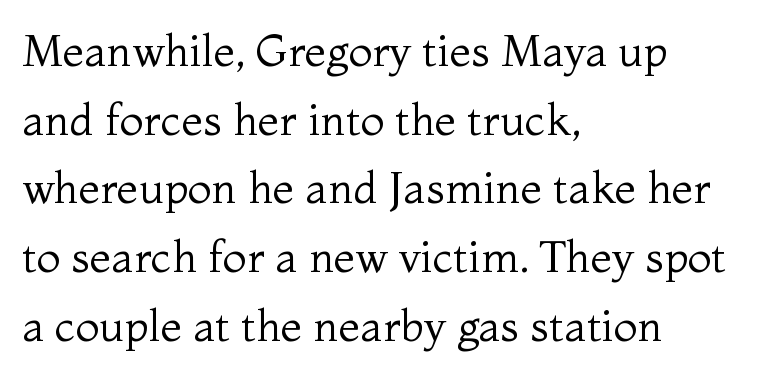
Q: Is the text bold? A: No.
Q: Is the text italic (slanted)? A: No, it is upright.
Q: Is the typeface a serif or a sans-serif typeface? A: Serif.
Q: Is the text underlined? A: No.
Q: How is the paragraph aligned? A: Left-aligned.
Q: Is the spacing between letters normal or unusually wide? A: Normal.
Q: Is the spacing between lines tight, normal or loose? A: Normal.
Q: Width (condensed, normal, or wide)? A: Normal.
Q: Stroke contrast? A: Medium.
Q: x-height? A: Medium.
Q: Monospaced? A: No.
